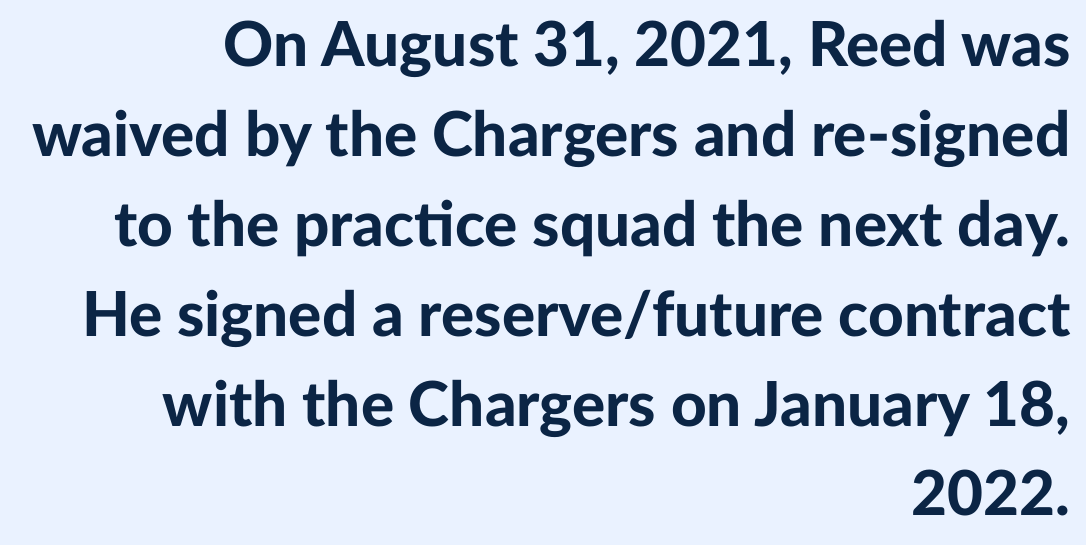
Q: Is the text bold? A: Yes.
Q: Is the text italic (slanted)? A: No, it is upright.
Q: Is the typeface a serif or a sans-serif typeface? A: Sans-serif.
Q: Is the text underlined? A: No.
Q: How is the paragraph aligned? A: Right-aligned.
Q: Is the spacing between letters normal or unusually wide? A: Normal.
Q: Is the spacing between lines tight, normal or loose? A: Normal.
Q: Width (condensed, normal, or wide)? A: Normal.
Q: Stroke contrast? A: Low.
Q: x-height? A: Medium.
Q: Monospaced? A: No.
